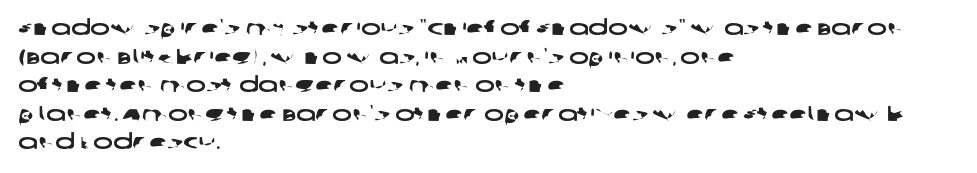
Q: Is the text underlined? A: No.
Q: How is the paragraph aligned? A: Left-aligned.
Q: Is the spacing between letters normal or unusually wide? A: Normal.
Q: Is the spacing between lines tight, normal or loose? A: Normal.
